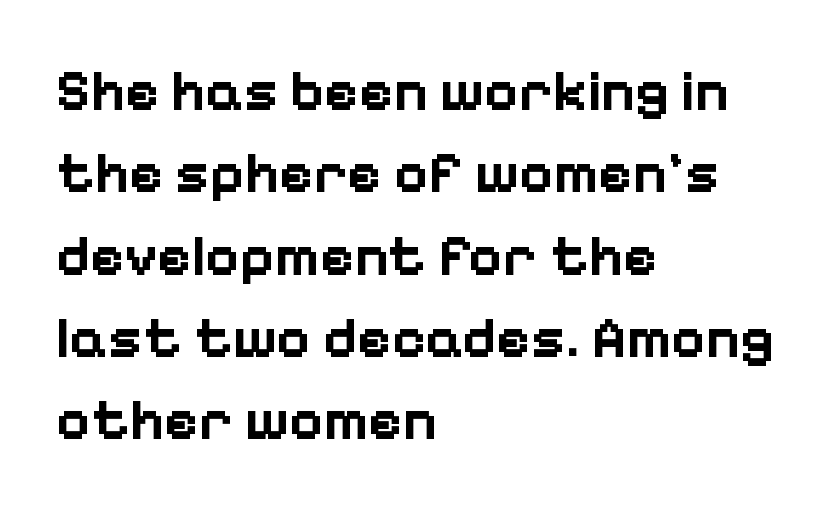
Q: Is the text bold? A: Yes.
Q: Is the text italic (slanted)? A: No, it is upright.
Q: Is the typeface a serif or a sans-serif typeface? A: Sans-serif.
Q: Is the text underlined? A: No.
Q: How is the paragraph aligned? A: Left-aligned.
Q: Is the spacing between letters normal or unusually wide? A: Normal.
Q: Is the spacing between lines tight, normal or loose? A: Normal.
Q: Width (condensed, normal, or wide)? A: Normal.
Q: Stroke contrast? A: Low.
Q: x-height? A: Medium.
Q: Monospaced? A: No.
